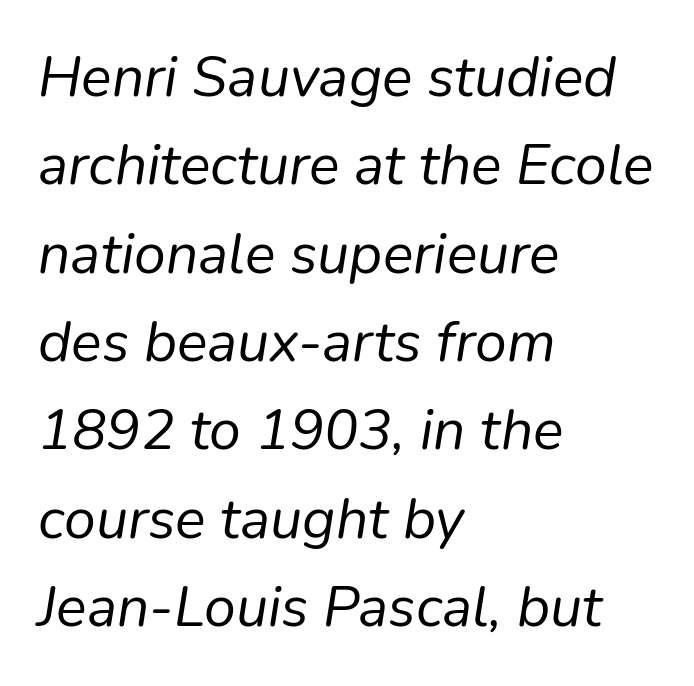
The space between consecutive lines is moderate. Default kerning and tracking; the words read as compact shapes. Designer's note — italics engaged. The weight tops out at a normal text grade.
